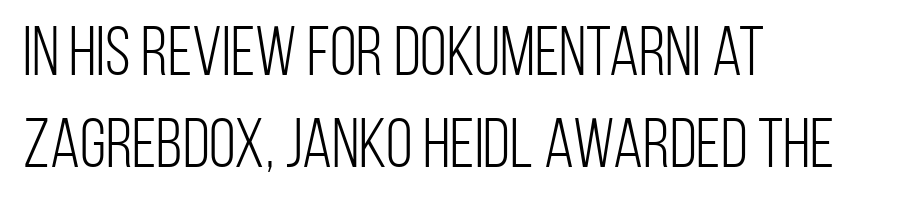
Q: Is the text bold? A: No.
Q: Is the text italic (slanted)? A: No, it is upright.
Q: Is the typeface a serif or a sans-serif typeface? A: Sans-serif.
Q: Is the text underlined? A: No.
Q: How is the paragraph aligned? A: Left-aligned.
Q: Is the spacing between letters normal or unusually wide? A: Normal.
Q: Is the spacing between lines tight, normal or loose? A: Normal.
Q: Width (condensed, normal, or wide)? A: Condensed.
Q: Stroke contrast? A: Low.
Q: x-height? A: Large.
Q: Monospaced? A: No.
